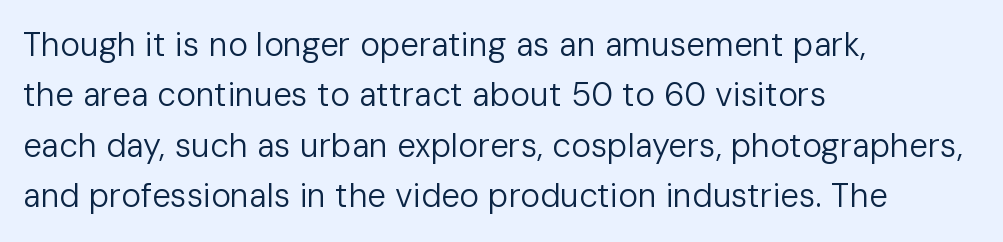
{"serif": "no", "italic": "no", "bold": "no", "weight": "regular", "width": "normal", "stroke_contrast": "low", "x_height": "medium", "monospaced": "no", "underline": "no", "align": "left", "line_spacing": "normal", "line_spacing_ratio": 1.53, "letter_spacing": "normal", "letter_spacing_em": 0.0, "glyph_px": 33}
